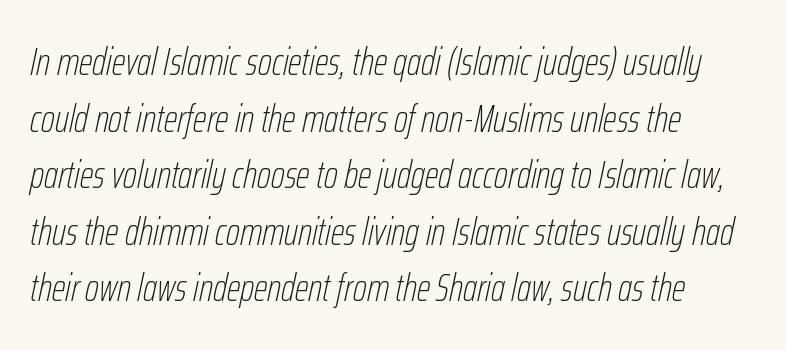
{"italic": "yes", "lean": "right", "slant_degrees": 12, "bold": "no", "weight": "thin", "width": "condensed", "stroke_contrast": "low", "x_height": "medium", "monospaced": "no", "underline": "no", "align": "left", "line_spacing": "normal", "line_spacing_ratio": 1.45, "letter_spacing": "normal", "letter_spacing_em": 0.0, "glyph_px": 39}
